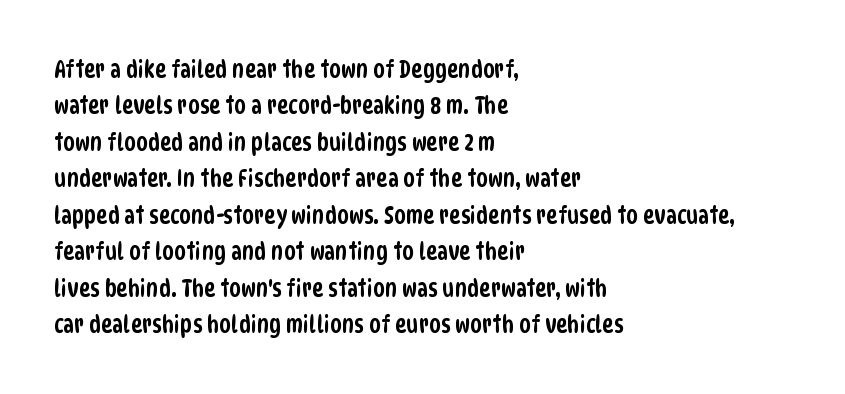
{"underline": "no", "align": "left", "line_spacing": "normal", "line_spacing_ratio": 1.52, "letter_spacing": "normal", "letter_spacing_em": 0.0, "glyph_px": 24}
